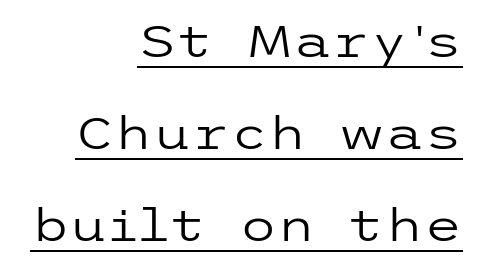
The image shows 44 px regular-weight, wide sans-serif type, upright; set right-aligned, loose line spacing (2.09x), normal letter spacing, underlined; low stroke contrast and a medium x-height.
